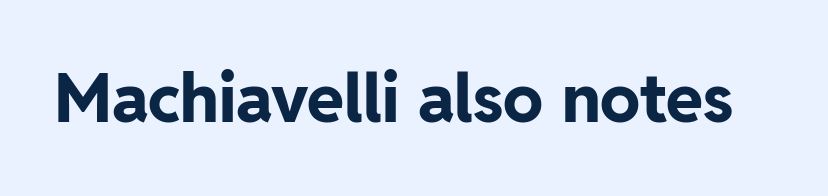
Only glyphs here, with clear space below each row. You'd pick this weight for a headline — it's a proper bold. These lines are rendered in a variable-pitch font. Nothing unusual about the tracking: characters are spaced as the font intends.
